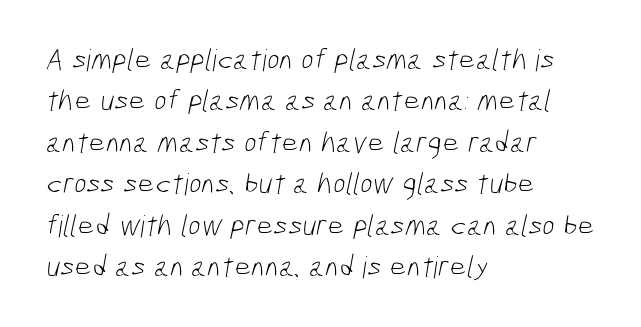
Q: Is the text bold? A: No.
Q: Is the typeface a serif or a sans-serif typeface? A: Sans-serif.
Q: Is the text underlined? A: No.
Q: How is the paragraph aligned? A: Left-aligned.
Q: Is the spacing between letters normal or unusually wide? A: Normal.
Q: Is the spacing between lines tight, normal or loose? A: Normal.
Q: Width (condensed, normal, or wide)? A: Condensed.
Q: Stroke contrast? A: Low.
Q: x-height? A: Medium.
Q: Monospaced? A: No.
